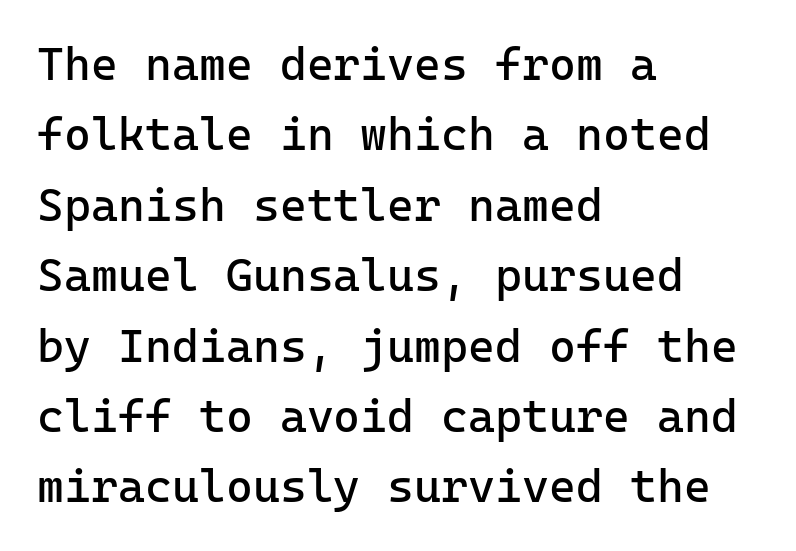
Q: Is the text bold? A: No.
Q: Is the text italic (slanted)? A: No, it is upright.
Q: Is the typeface a serif or a sans-serif typeface? A: Sans-serif.
Q: Is the text underlined? A: No.
Q: How is the paragraph aligned? A: Left-aligned.
Q: Is the spacing between letters normal or unusually wide? A: Normal.
Q: Is the spacing between lines tight, normal or loose? A: Normal.
Q: Width (condensed, normal, or wide)? A: Normal.
Q: Stroke contrast? A: Low.
Q: x-height? A: Medium.
